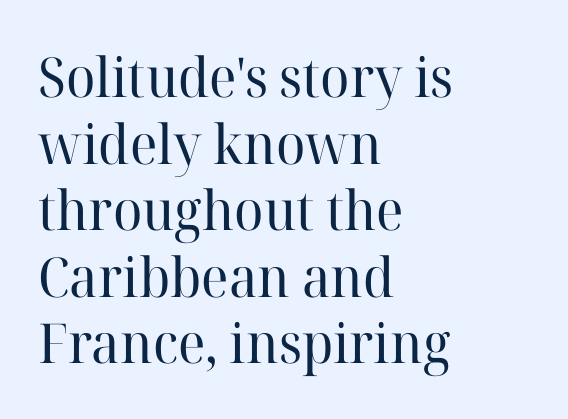
The axis of the letterforms is exactly vertical. Does the copy run flush right? No — it runs flush left. Plain, unruled lines of type. Serif or sans? Serif — the stroke terminals have little feet.
